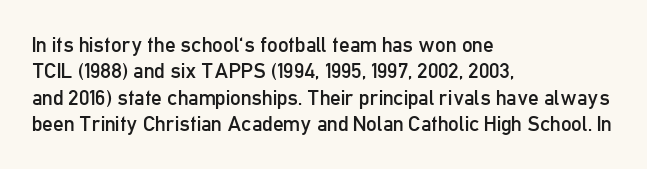
{"italic": "no", "bold": "no", "underline": "no", "align": "left", "line_spacing": "normal", "line_spacing_ratio": 1.26, "letter_spacing": "normal", "letter_spacing_em": 0.0, "glyph_px": 21}
